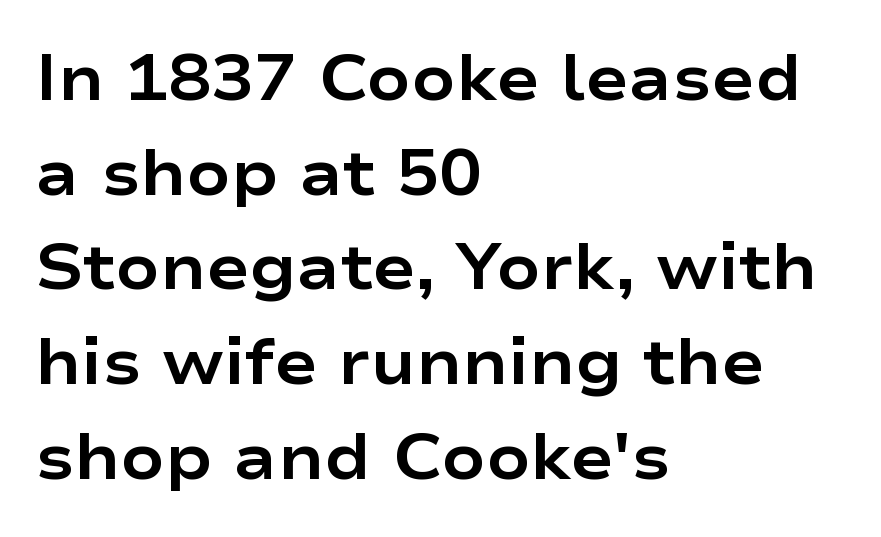
{"serif": "no", "italic": "no", "bold": "yes", "weight": "bold", "width": "wide", "stroke_contrast": "low", "x_height": "medium", "monospaced": "no", "underline": "no", "align": "left", "line_spacing": "normal", "line_spacing_ratio": 1.48, "letter_spacing": "normal", "letter_spacing_em": 0.0, "glyph_px": 64}
